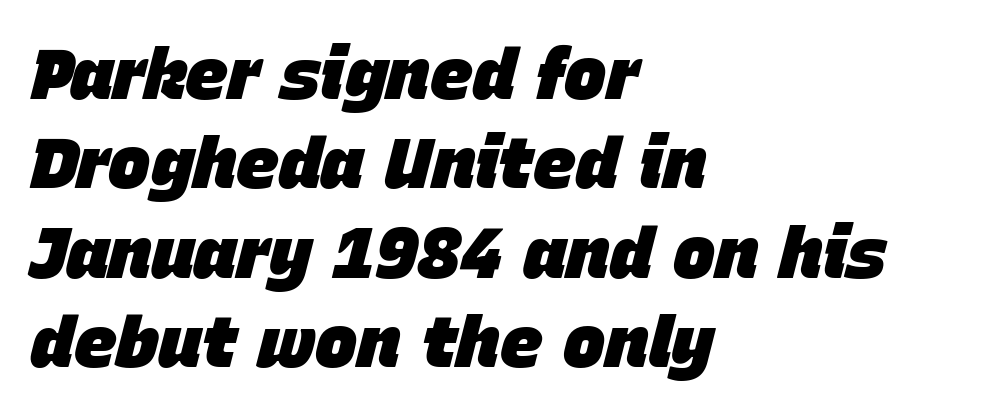
Q: Is the text bold? A: Yes.
Q: Is the text italic (slanted)? A: Yes, it leans right by about 15 degrees.
Q: Is the text underlined? A: No.
Q: How is the paragraph aligned? A: Left-aligned.
Q: Is the spacing between letters normal or unusually wide? A: Normal.
Q: Is the spacing between lines tight, normal or loose? A: Normal.
Q: Width (condensed, normal, or wide)? A: Normal.
Q: Stroke contrast? A: Low.
Q: x-height? A: Large.
Q: Monospaced? A: No.
